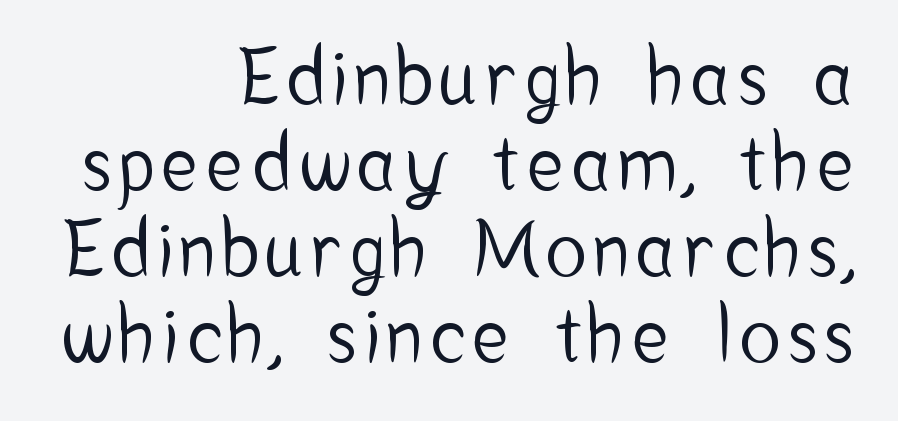
Q: Is the text italic (slanted)? A: No, it is upright.
Q: Is the typeface a serif or a sans-serif typeface? A: Sans-serif.
Q: Is the text underlined? A: No.
Q: How is the paragraph aligned? A: Right-aligned.
Q: Is the spacing between lines tight, normal or loose? A: Tight.
Q: Width (condensed, normal, or wide)? A: Condensed.
Q: Stroke contrast? A: Low.
Q: x-height? A: Medium.
Q: Monospaced? A: No.
